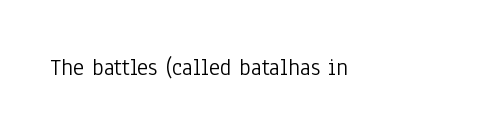
The image shows 24 px text type, upright; set normal letter spacing, not underlined.
